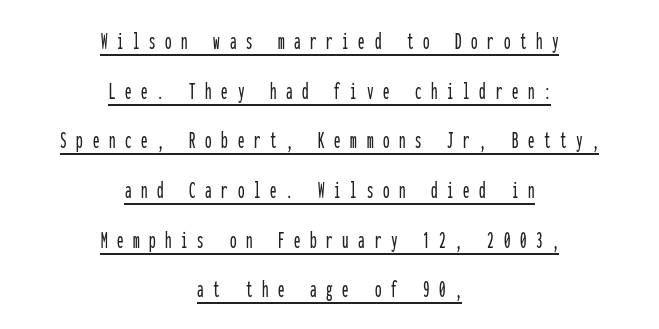
Is the letter spacing exaggerated? Yes — the characters are pushed far apart. Is there any slant? The stems are plumb. A baseline rule has been typeset under these characters. A centered setting, common on invitations and titles, is used for this passage. One glance says open: line gaps are wider than usual.
